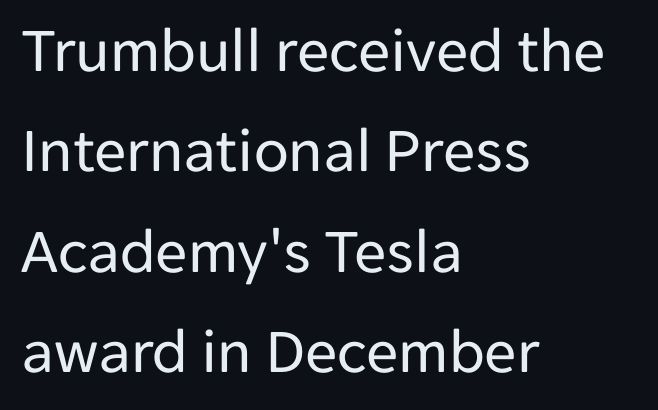
The image shows 64 px regular-weight sans-serif type, upright; set left-aligned, normal line spacing (1.57x), normal letter spacing, not underlined; low stroke contrast and a medium x-height.
